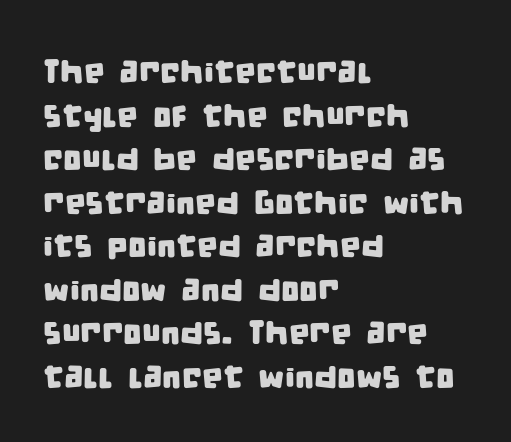
{"serif": "no", "width": "condensed", "stroke_contrast": "low", "x_height": "large", "monospaced": "no", "underline": "no", "align": "left", "line_spacing": "normal", "line_spacing_ratio": 1.32, "letter_spacing": "normal", "letter_spacing_em": 0.0, "glyph_px": 33}
